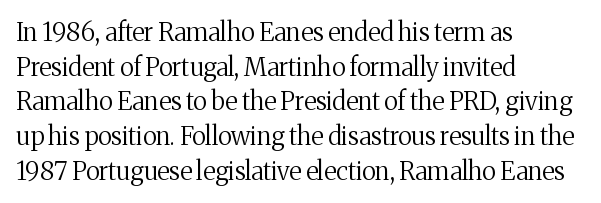
{"italic": "no", "bold": "no", "underline": "no", "align": "left", "line_spacing": "normal", "line_spacing_ratio": 1.39, "letter_spacing": "normal", "letter_spacing_em": 0.0, "glyph_px": 25}
